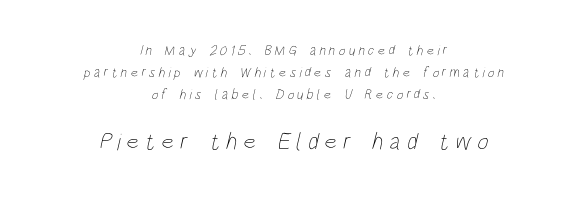
The line texture is sparse and dotted thanks to wide tracking. Neither beginnings nor endings align; midpoints do. The strokes carry an ordinary text weight at most. The letters in the lower block stand taller than those in the block above.
